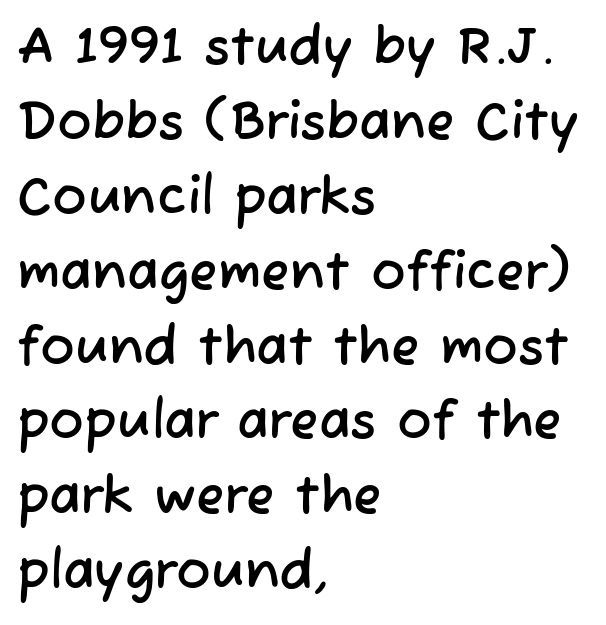
The image shows 52 px sans-serif type; set left-aligned, normal line spacing (1.44x), normal letter spacing, not underlined; low stroke contrast and a medium x-height.
